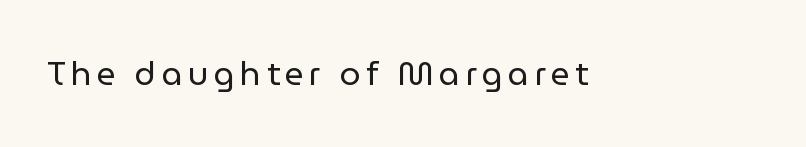
{"serif": "no", "italic": "no", "bold": "no", "weight": "regular", "width": "normal", "stroke_contrast": "low", "x_height": "medium", "monospaced": "no", "underline": "no", "glyph_px": 33}
